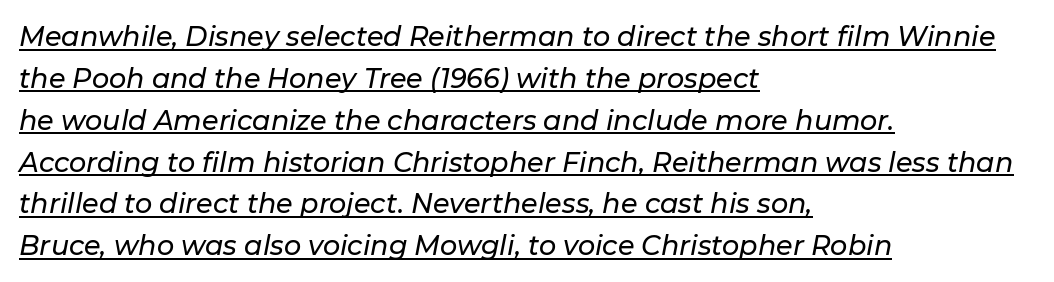
The image shows 27 px text type, italic (leaning right); set left-aligned, normal line spacing (1.55x), normal letter spacing, underlined.
